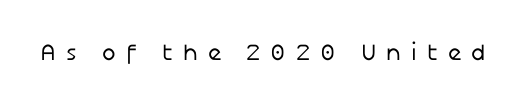
Q: Is the text bold? A: No.
Q: Is the text italic (slanted)? A: No, it is upright.
Q: Is the text underlined? A: No.
Q: Is the spacing between letters normal or unusually wide? A: Unusually wide.
